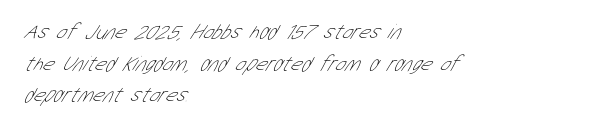
The image shows 21 px text type; set left-aligned, normal line spacing (1.51x), normal letter spacing, not underlined.
